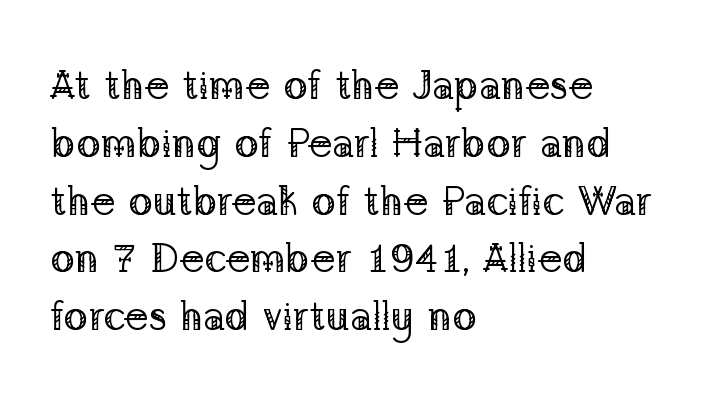
Q: Is the text bold? A: No.
Q: Is the text italic (slanted)? A: No, it is upright.
Q: Is the typeface a serif or a sans-serif typeface? A: Serif.
Q: Is the text underlined? A: No.
Q: How is the paragraph aligned? A: Left-aligned.
Q: Is the spacing between letters normal or unusually wide? A: Normal.
Q: Is the spacing between lines tight, normal or loose? A: Normal.
Q: Width (condensed, normal, or wide)? A: Normal.
Q: Stroke contrast? A: Low.
Q: x-height? A: Medium.
Q: Monospaced? A: No.
